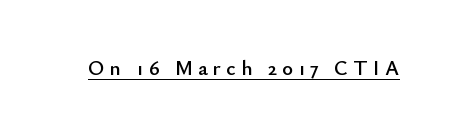
{"italic": "no", "underline": "yes", "letter_spacing": "wide", "letter_spacing_em": 0.25, "glyph_px": 21}
